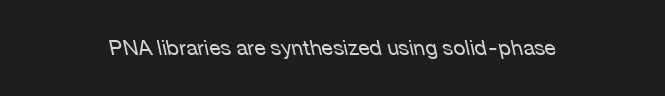
The specimen reads as italic at a glance. Vertical stems look standard width or narrower in stroke. Tracking here is standard; glyphs follow each other at the usual distance. Centered paragraph, ragged on both sides. The baseline area is clear.
